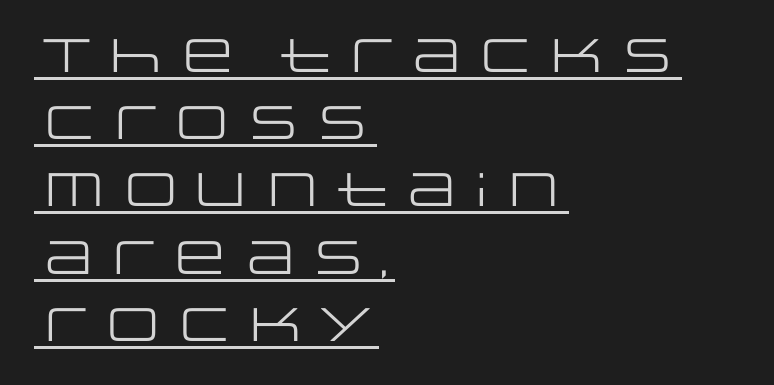
Q: Is the text bold? A: No.
Q: Is the text italic (slanted)? A: No, it is upright.
Q: Is the typeface a serif or a sans-serif typeface? A: Sans-serif.
Q: Is the text underlined? A: Yes.
Q: How is the paragraph aligned? A: Left-aligned.
Q: Is the spacing between letters normal or unusually wide? A: Normal.
Q: Is the spacing between lines tight, normal or loose? A: Normal.
Q: Width (condensed, normal, or wide)? A: Wide.
Q: Stroke contrast? A: Low.
Q: x-height? A: Large.
Q: Monospaced? A: No.
